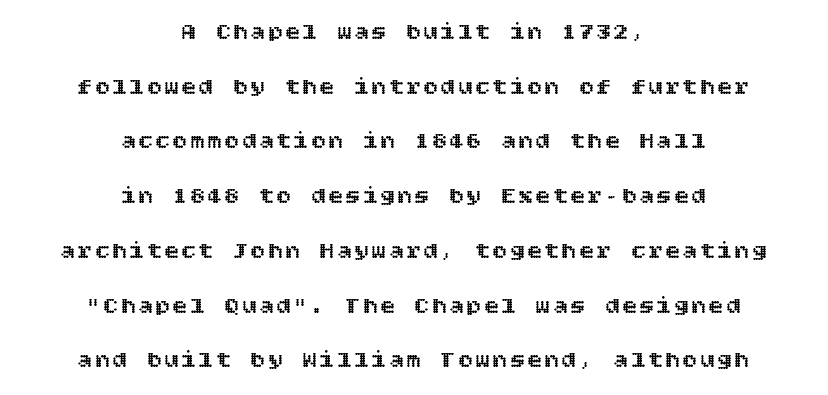
The image shows 24 px text type, upright; set centered, loose line spacing (2.28x), not underlined.
